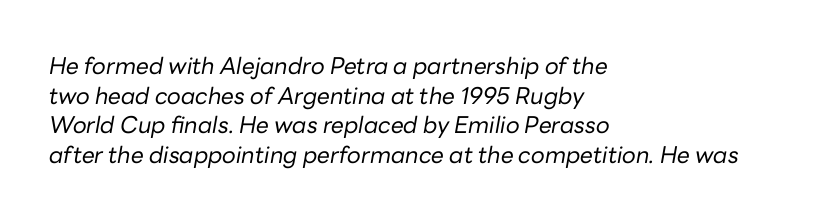
{"italic": "yes", "lean": "right", "slant_degrees": 10, "bold": "no", "underline": "no", "align": "left", "line_spacing": "normal", "line_spacing_ratio": 1.29, "letter_spacing": "normal", "letter_spacing_em": 0.0, "glyph_px": 23}
